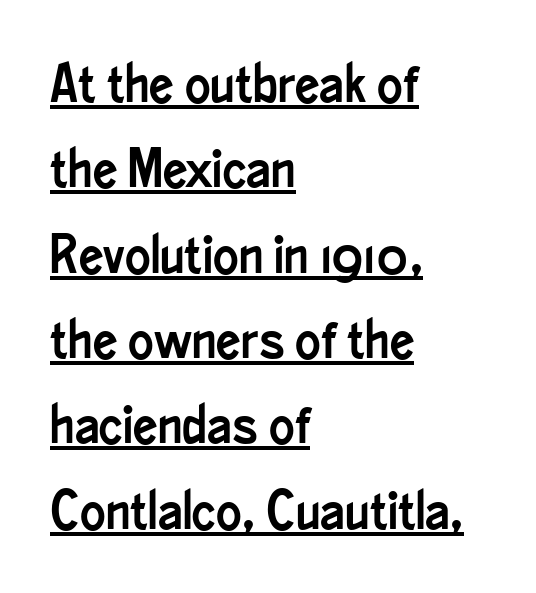
The image shows 54 px condensed sans-serif type, upright; set left-aligned, normal line spacing (1.58x), normal letter spacing, underlined; low stroke contrast and a small x-height.
